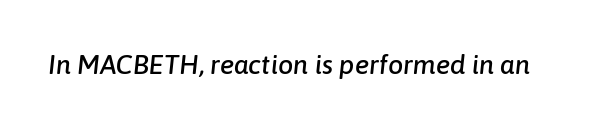
{"italic": "yes", "lean": "right", "slant_degrees": 6, "underline": "no", "letter_spacing": "normal", "letter_spacing_em": 0.0, "glyph_px": 27}
